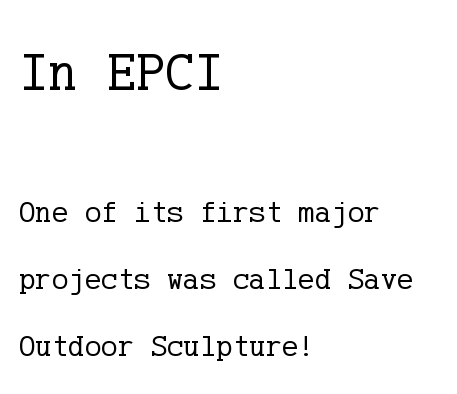
{"serif": "yes", "italic": "no", "bold": "no", "weight": "regular", "width": "normal", "stroke_contrast": "low", "x_height": "medium", "underline": "no", "align": "left", "line_spacing": "loose", "line_spacing_ratio": 2.16, "letter_spacing": "normal", "letter_spacing_em": 0.0, "larger_block": "first", "size_ratio": 1.77, "glyph_px": 55}
